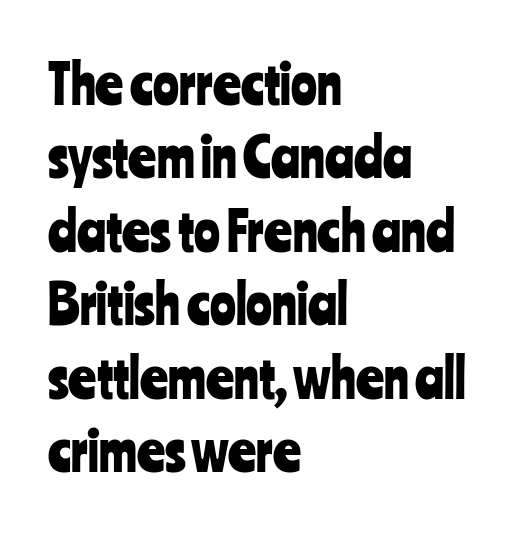
Designer's note — italics off, roman on. Line spacing here is normal. Underlining? Definitely not there. The letters carry no serifs — their stems end cleanly without finishing strokes.
